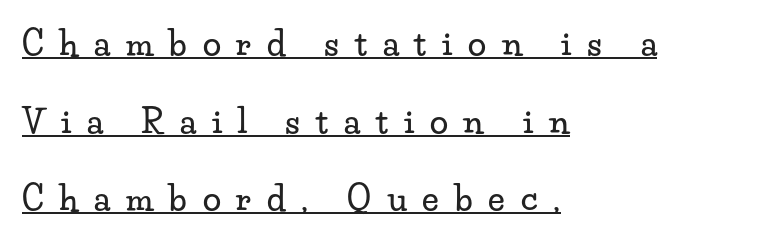
Examine the stroke ends and you'll spot serifs. Do the characters align in a grid? No, the font is proportional. Does the lettering tilt? It doesn't — this is upright. A great deal of white space separates one row of letters from the next. The face used here appears with an underline applied.
